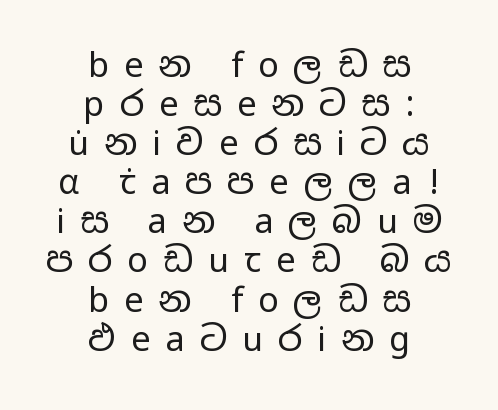
The image shows 34 px regular-weight, wide sans-serif type, upright; set centered, tight line spacing (1.15x), unusually wide letter spacing (+0.45 em), not underlined; low stroke contrast and a medium x-height.
